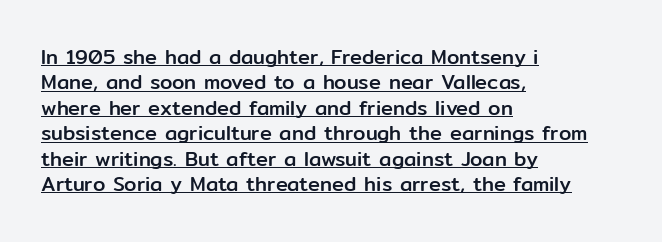
Q: Is the text italic (slanted)? A: No, it is upright.
Q: Is the text underlined? A: Yes.
Q: How is the paragraph aligned? A: Left-aligned.
Q: Is the spacing between letters normal or unusually wide? A: Normal.
Q: Is the spacing between lines tight, normal or loose? A: Normal.
